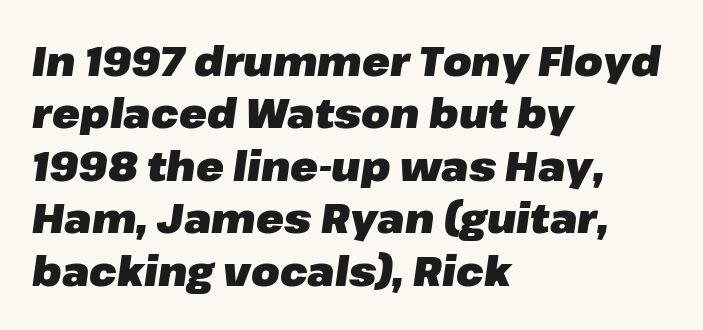
The image shows 41 px heavy type, italic (leaning right); set left-aligned, normal line spacing (1.28x), normal letter spacing, not underlined; low stroke contrast and a medium x-height.
